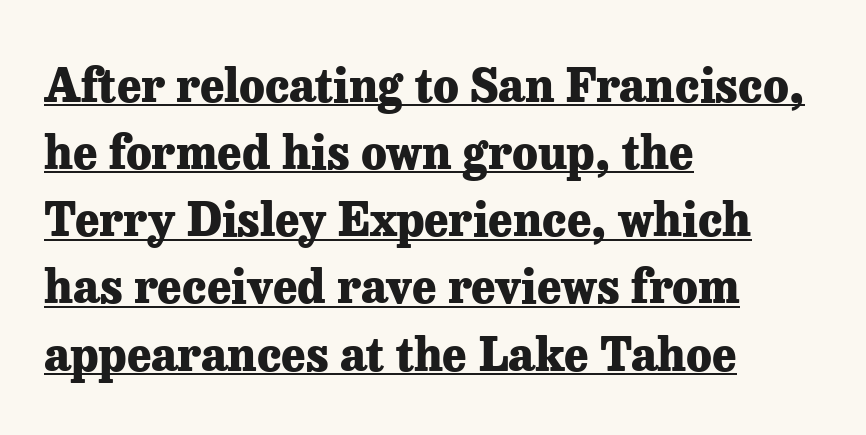
{"serif": "yes", "italic": "no", "bold": "yes", "weight": "heavy", "width": "normal", "stroke_contrast": "low", "x_height": "medium", "monospaced": "no", "underline": "yes", "align": "left", "line_spacing": "normal", "line_spacing_ratio": 1.46, "letter_spacing": "normal", "letter_spacing_em": 0.0, "glyph_px": 46}
